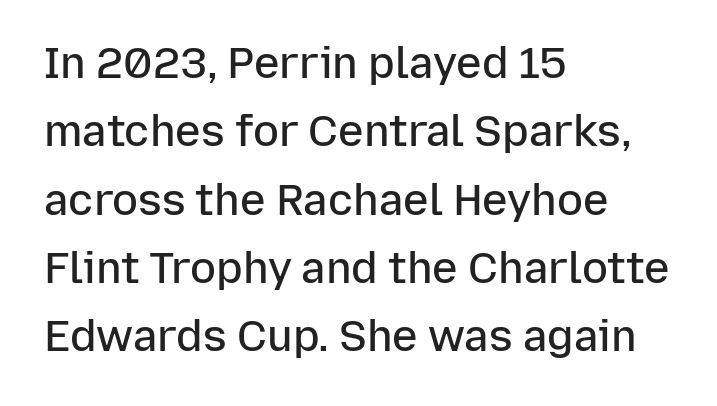
Q: Is the text bold? A: Semi-bold.
Q: Is the text italic (slanted)? A: No, it is upright.
Q: Is the typeface a serif or a sans-serif typeface? A: Sans-serif.
Q: Is the text underlined? A: No.
Q: How is the paragraph aligned? A: Left-aligned.
Q: Is the spacing between letters normal or unusually wide? A: Normal.
Q: Is the spacing between lines tight, normal or loose? A: Normal.
Q: Width (condensed, normal, or wide)? A: Normal.
Q: Stroke contrast? A: Low.
Q: x-height? A: Medium.
Q: Monospaced? A: No.
